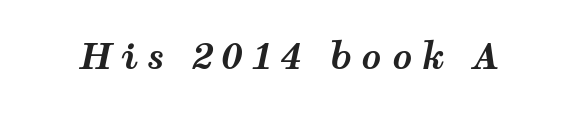
{"italic": "yes", "lean": "right", "slant_degrees": 12, "bold": "yes", "weight": "bold", "width": "wide", "stroke_contrast": "medium", "x_height": "medium", "monospaced": "no", "underline": "no", "letter_spacing": "wide", "letter_spacing_em": 0.27, "glyph_px": 35}
